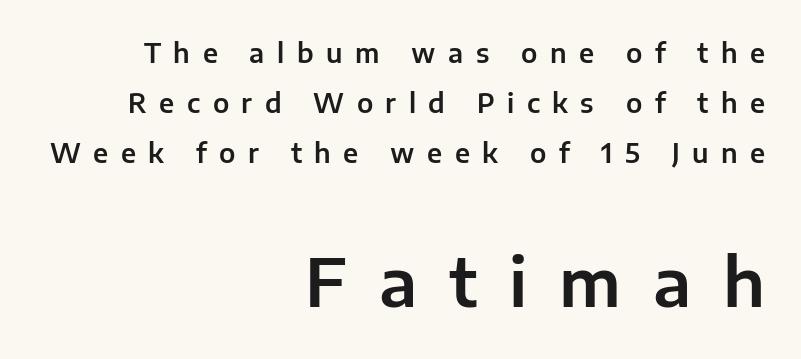
{"serif": "no", "italic": "no", "width": "normal", "stroke_contrast": "low", "x_height": "medium", "monospaced": "no", "underline": "no", "align": "right", "line_spacing": "loose", "line_spacing_ratio": 1.93, "letter_spacing": "wide", "letter_spacing_em": 0.48, "larger_block": "second", "size_ratio": 2.54, "glyph_px": 66}
